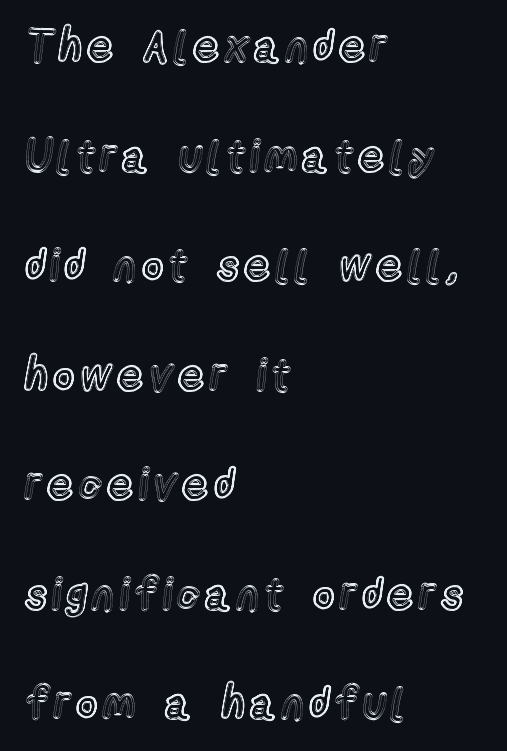
{"width": "condensed", "x_height": "medium", "monospaced": "no", "underline": "no", "align": "left", "line_spacing": "loose", "line_spacing_ratio": 2.49, "glyph_px": 44}
